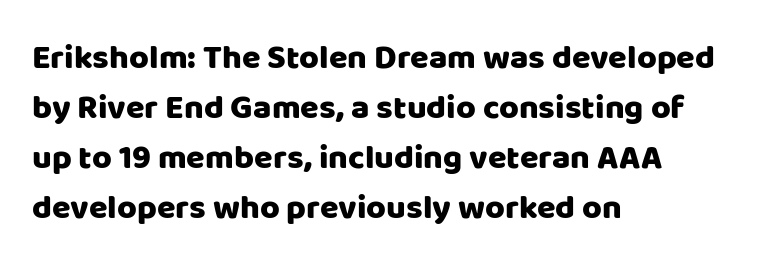
The image shows 34 px sans-serif type, upright; set left-aligned, normal line spacing (1.47x), normal letter spacing, not underlined; low stroke contrast and a large x-height.
